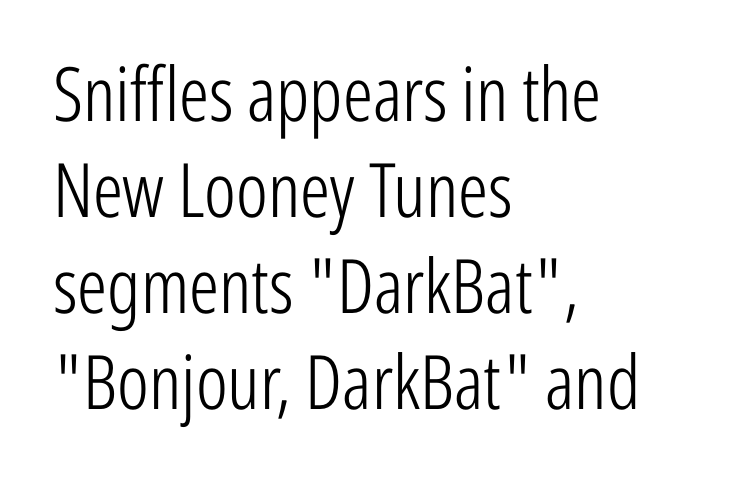
The image shows 75 px light, condensed sans-serif type, upright; set left-aligned, normal line spacing (1.28x), normal letter spacing, not underlined; low stroke contrast and a medium x-height.
